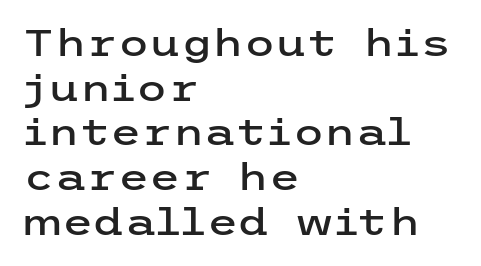
Observe the ordinary spacing: letters are neighbours, not strangers. The zone under the glyphs is completely vacant. The setting favours the left margin, as ordinary paragraphs usually do. The letters stand upright; this is a roman face.
